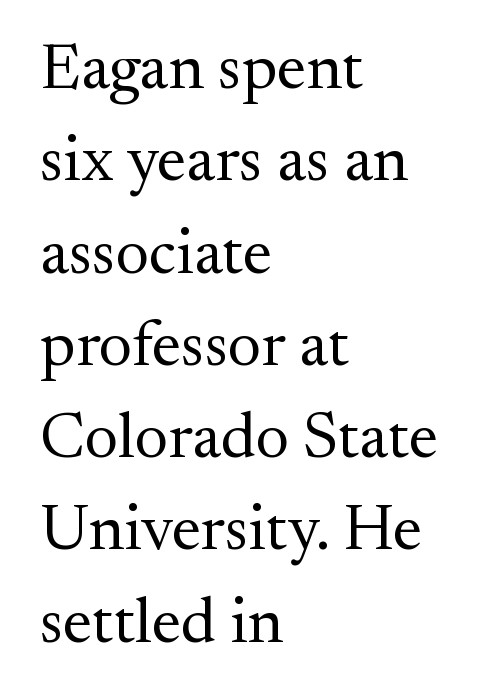
Does the lettering tilt? It doesn't — this is upright. The rendering uses natural spacing where letterforms have individual widths. A typesetter would call this zero additional tracking. The font sits on the lighter half of the weight spectrum, regular included. Where is the straight margin? On the left. Yep, those are serifs on the letters.
